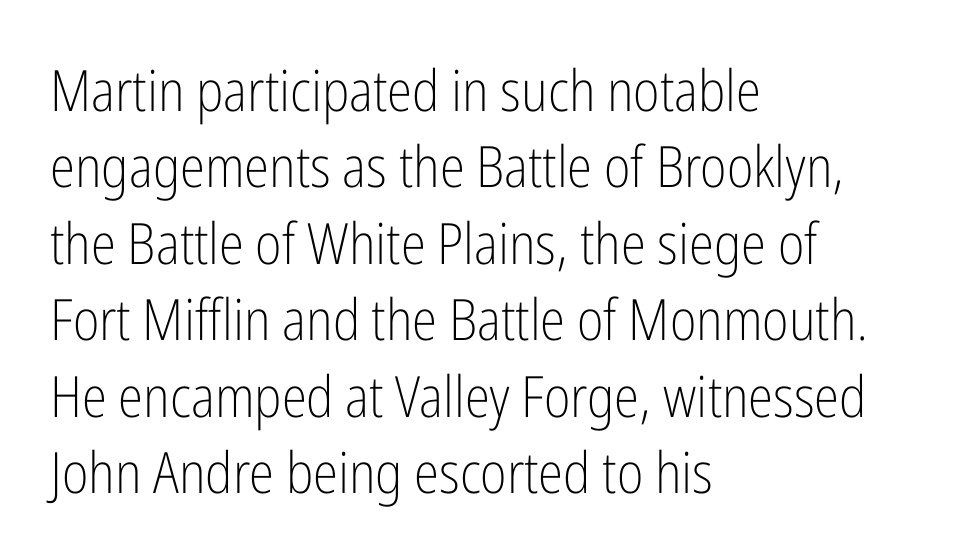
{"serif": "no", "italic": "no", "bold": "no", "weight": "light", "width": "condensed", "stroke_contrast": "low", "x_height": "medium", "monospaced": "no", "underline": "no", "align": "left", "line_spacing": "normal", "line_spacing_ratio": 1.34, "letter_spacing": "normal", "letter_spacing_em": 0.0, "glyph_px": 57}
